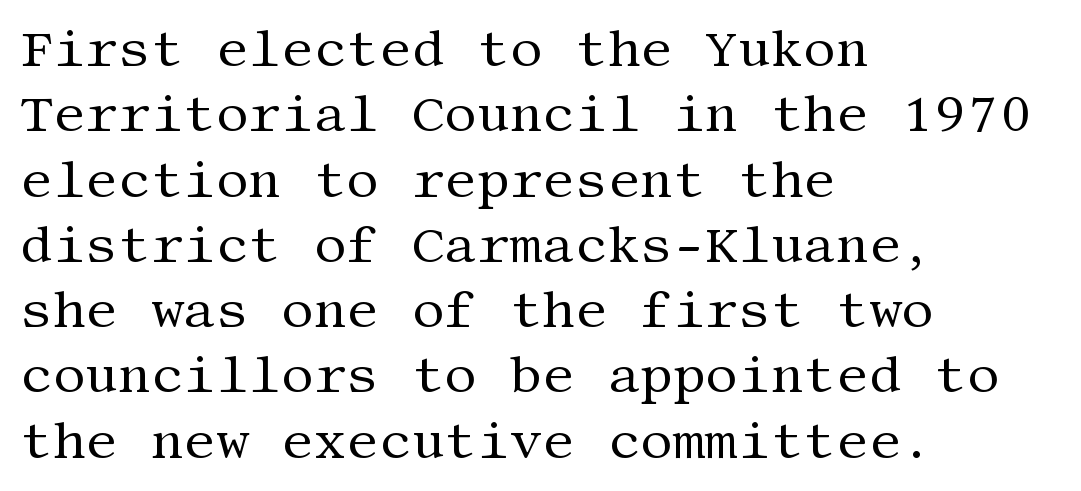
The image shows 51 px regular-weight serif type, upright; set left-aligned, normal line spacing (1.28x), normal letter spacing, not underlined; medium stroke contrast and a large x-height.
